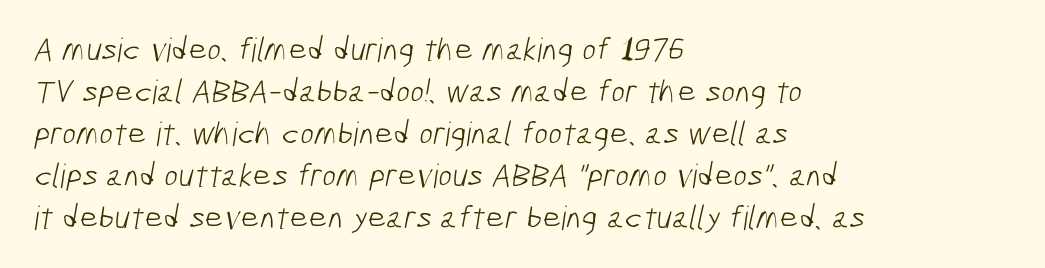
The image shows 33 px light, condensed sans-serif type; set left-aligned, normal line spacing (1.27x), normal letter spacing, not underlined; low stroke contrast and a medium x-height.
